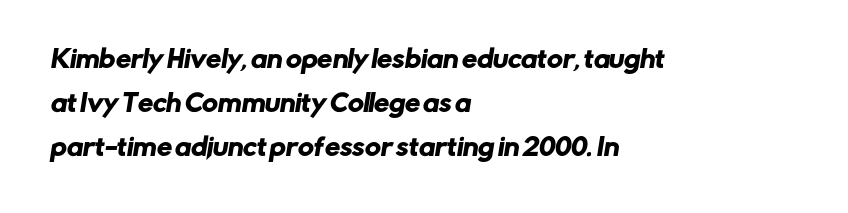
Q: Is the text underlined? A: No.
Q: How is the paragraph aligned? A: Left-aligned.
Q: Is the spacing between letters normal or unusually wide? A: Normal.
